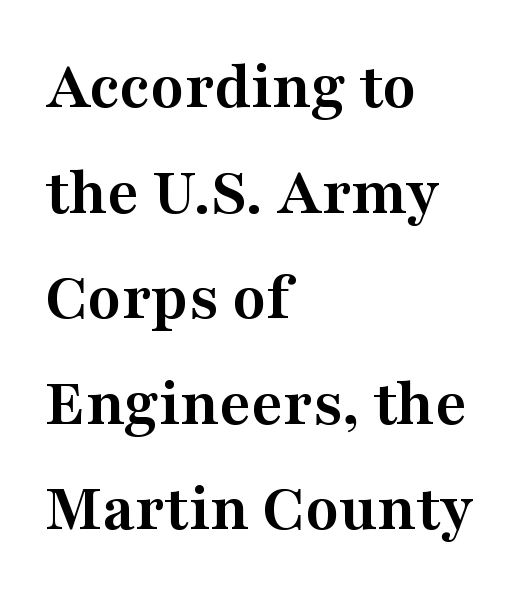
Check the space under the baseline: it is left empty. A full-strength bold gives these letters their thick strokes. Is this a fixed-width face? No — the glyphs have proportional, varying widths. Line spacing here is normal. Alignment: flush left.
